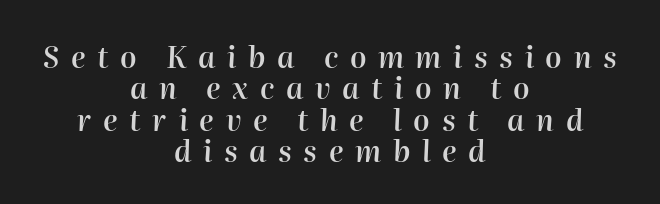
Q: Is the text bold? A: Semi-bold.
Q: Is the text italic (slanted)? A: Yes, it leans right by about 2 degrees.
Q: Is the text underlined? A: No.
Q: How is the paragraph aligned? A: Centered.
Q: Is the spacing between letters normal or unusually wide? A: Unusually wide.
Q: Is the spacing between lines tight, normal or loose? A: Tight.
Q: Width (condensed, normal, or wide)? A: Normal.
Q: Stroke contrast? A: High.
Q: x-height? A: Medium.
Q: Monospaced? A: No.
